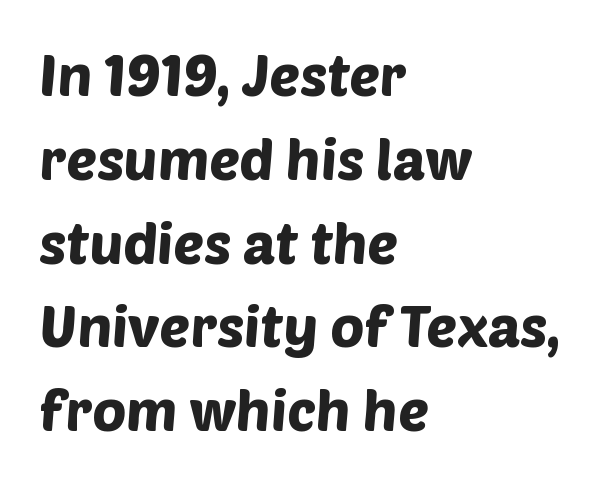
{"serif": "no", "width": "normal", "stroke_contrast": "low", "x_height": "large", "monospaced": "no", "underline": "no", "align": "left", "line_spacing": "normal", "line_spacing_ratio": 1.47, "letter_spacing": "normal", "letter_spacing_em": 0.0, "glyph_px": 57}
